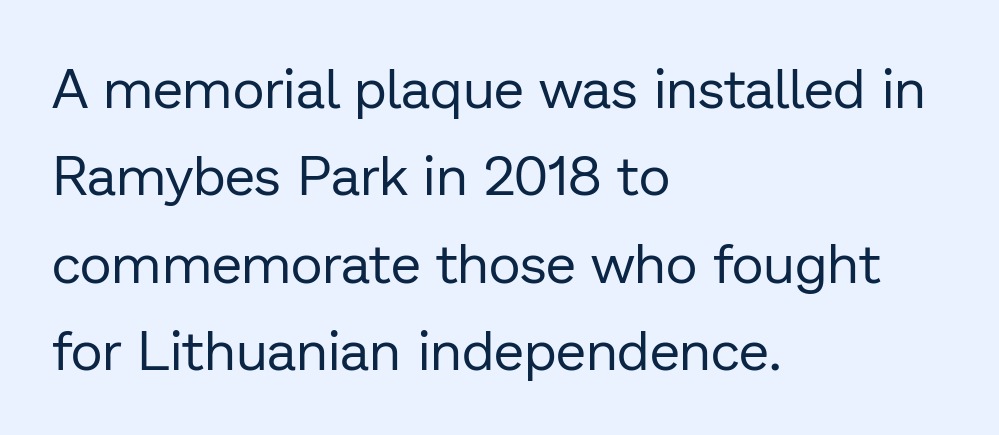
Q: Is the text bold? A: No.
Q: Is the text italic (slanted)? A: No, it is upright.
Q: Is the typeface a serif or a sans-serif typeface? A: Sans-serif.
Q: Is the text underlined? A: No.
Q: How is the paragraph aligned? A: Left-aligned.
Q: Is the spacing between letters normal or unusually wide? A: Normal.
Q: Is the spacing between lines tight, normal or loose? A: Normal.
Q: Width (condensed, normal, or wide)? A: Normal.
Q: Stroke contrast? A: Low.
Q: x-height? A: Medium.
Q: Monospaced? A: No.
